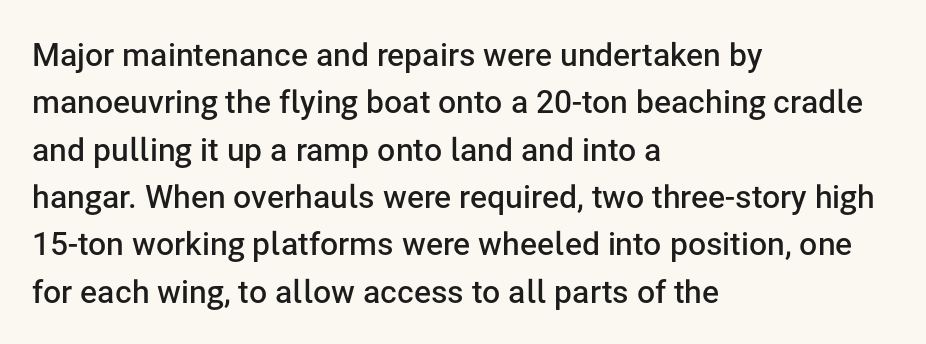
Think of a printed novel: that variable character pitch is what you see here. The space between consecutive lines is moderate. Moderately thickened strokes mark this as semibold type. The compositor pushed each line to the left boundary. Here the glyphs are tracked normally, forming tight word shapes.
